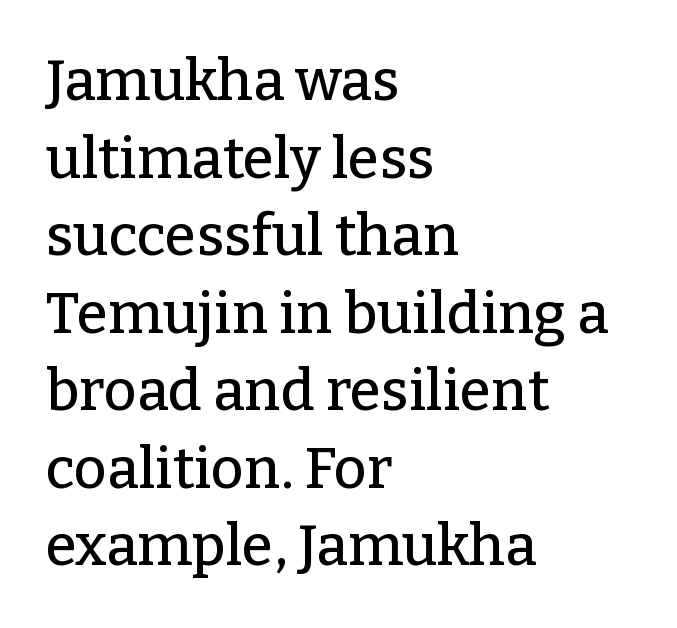
{"serif": "yes", "italic": "no", "width": "normal", "stroke_contrast": "low", "x_height": "medium", "monospaced": "no", "underline": "no", "align": "left", "line_spacing": "normal", "line_spacing_ratio": 1.36, "letter_spacing": "normal", "letter_spacing_em": 0.0, "glyph_px": 57}
